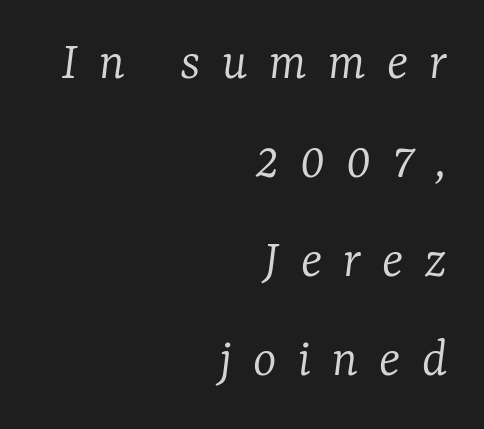
Rule under the text: the space is simply empty. The typesetting does not lean heavy: it is not bold. What stands out about the letter spacing? Its width — letters are far apart. Leftover space on each line is placed entirely before the opening word. A typesetter would mark this as italic. The letters advance in unequal steps, a hallmark of proportional type.
